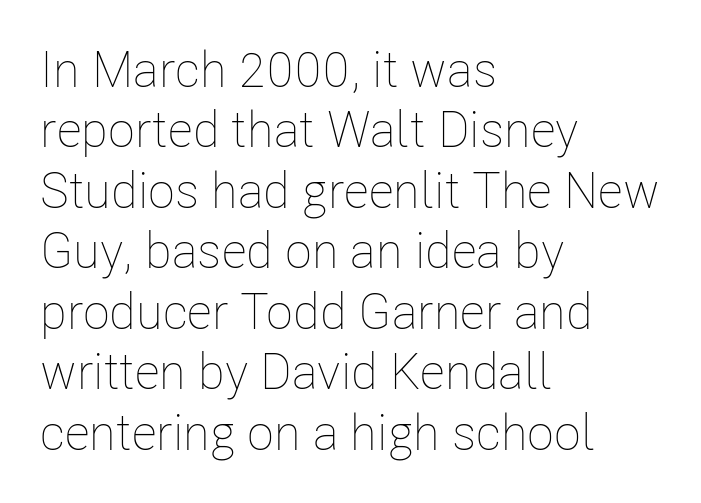
The image shows 50 px thin, condensed type, upright; set left-aligned, line spacing 1.21x, normal letter spacing, not underlined; low stroke contrast and a medium x-height.
